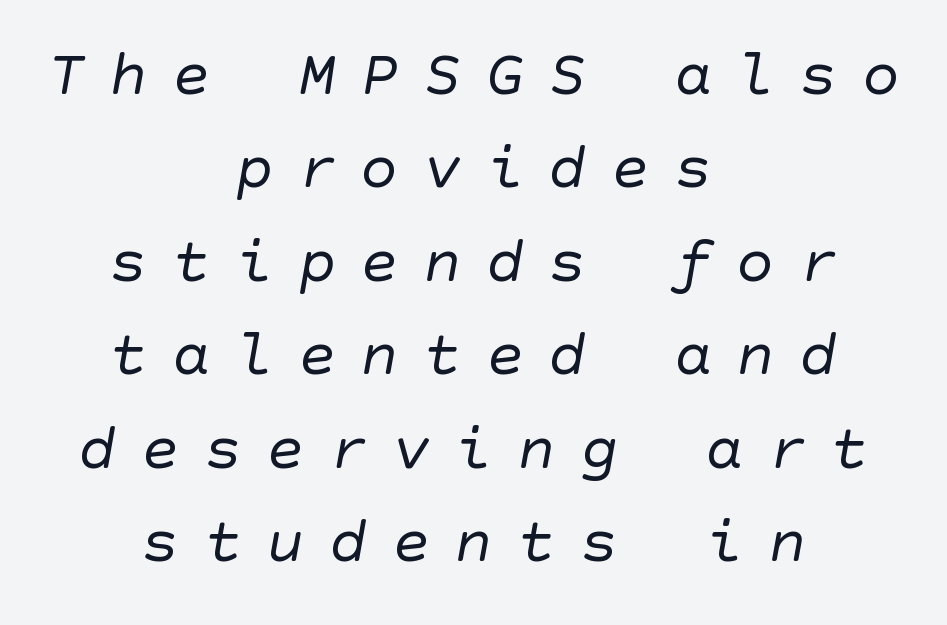
Q: Is the text bold? A: No.
Q: Is the typeface a serif or a sans-serif typeface? A: Sans-serif.
Q: Is the text underlined? A: No.
Q: How is the paragraph aligned? A: Centered.
Q: Is the spacing between letters normal or unusually wide? A: Unusually wide.
Q: Is the spacing between lines tight, normal or loose? A: Normal.
Q: Width (condensed, normal, or wide)? A: Normal.
Q: Stroke contrast? A: Low.
Q: x-height? A: Large.
